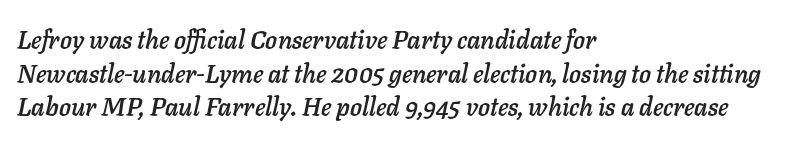
The image shows 25 px text type, italic (leaning right); set left-aligned, normal line spacing (1.35x), normal letter spacing, not underlined.
